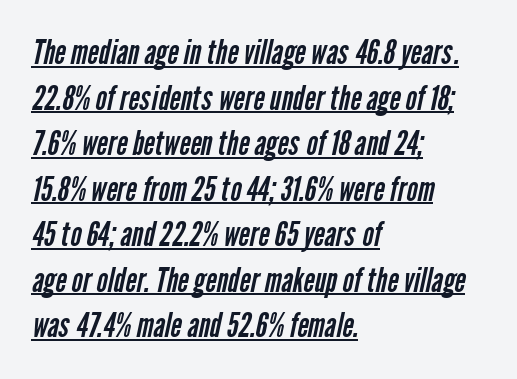
{"serif": "no", "bold": "no", "weight": "regular", "width": "condensed", "stroke_contrast": "low", "x_height": "medium", "monospaced": "no", "underline": "yes", "align": "left", "line_spacing": "normal", "line_spacing_ratio": 1.34, "letter_spacing": "normal", "letter_spacing_em": 0.0, "glyph_px": 34}
